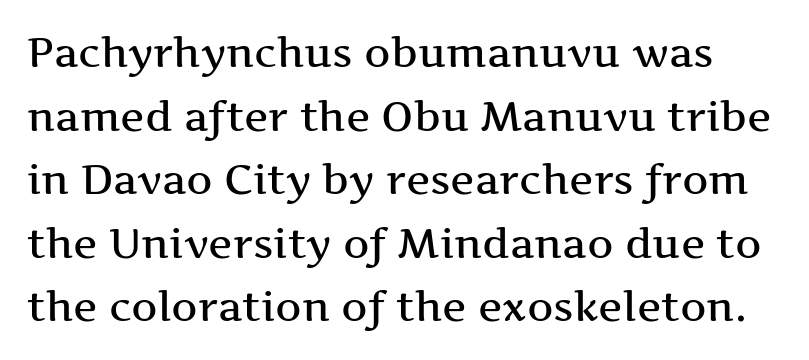
The image shows 41 px wide serif type, upright; set normal line spacing (1.55x), normal letter spacing, not underlined; medium stroke contrast and a medium x-height.
